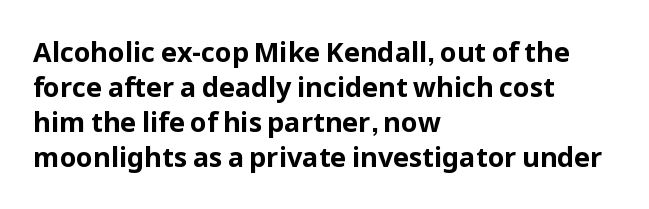
The image shows 27 px bold type, upright; set left-aligned, normal line spacing (1.3x), normal letter spacing, not underlined.
